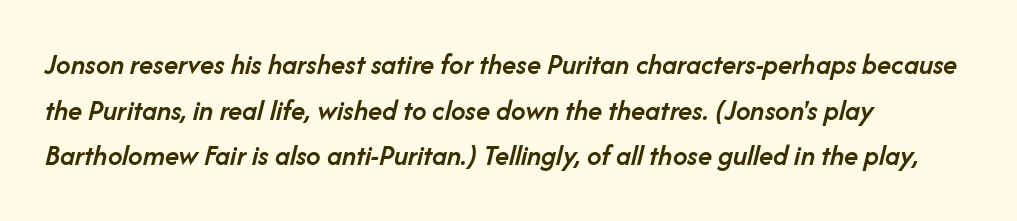
Q: Is the text bold? A: Semi-bold.
Q: Is the text italic (slanted)? A: Yes, it leans right by about 14 degrees.
Q: Is the text underlined? A: No.
Q: How is the paragraph aligned? A: Left-aligned.
Q: Is the spacing between letters normal or unusually wide? A: Normal.
Q: Is the spacing between lines tight, normal or loose? A: Normal.
Q: Width (condensed, normal, or wide)? A: Normal.
Q: Stroke contrast? A: Low.
Q: x-height? A: Medium.
Q: Monospaced? A: No.
